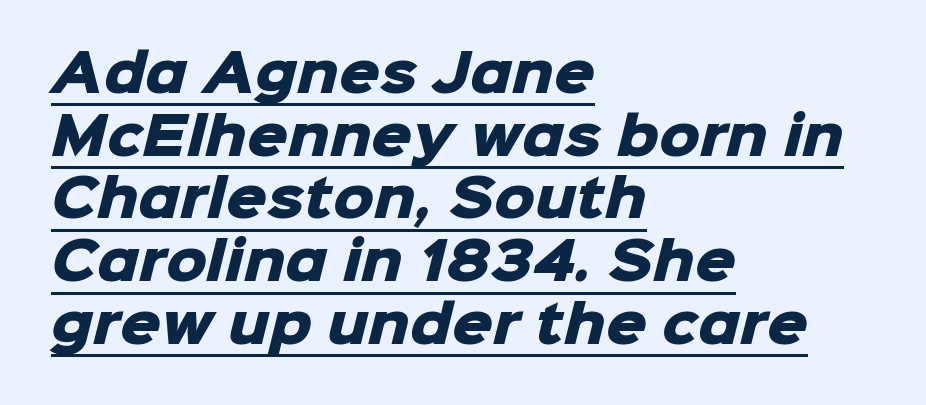
Q: Is the text bold? A: Yes.
Q: Is the typeface a serif or a sans-serif typeface? A: Sans-serif.
Q: Is the text underlined? A: Yes.
Q: How is the paragraph aligned? A: Left-aligned.
Q: Is the spacing between letters normal or unusually wide? A: Normal.
Q: Width (condensed, normal, or wide)? A: Normal.
Q: Stroke contrast? A: Low.
Q: x-height? A: Medium.
Q: Monospaced? A: No.
